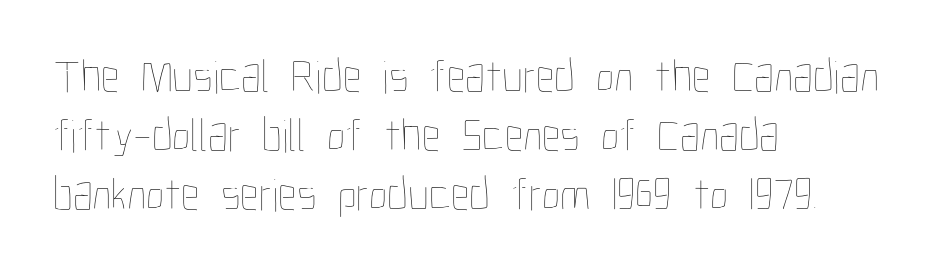
Q: Is the text bold? A: No.
Q: Is the text italic (slanted)? A: No, it is upright.
Q: Is the text underlined? A: No.
Q: How is the paragraph aligned? A: Left-aligned.
Q: Is the spacing between letters normal or unusually wide? A: Normal.
Q: Is the spacing between lines tight, normal or loose? A: Normal.
Q: Width (condensed, normal, or wide)? A: Condensed.
Q: Stroke contrast? A: Low.
Q: x-height? A: Medium.
Q: Monospaced? A: No.
